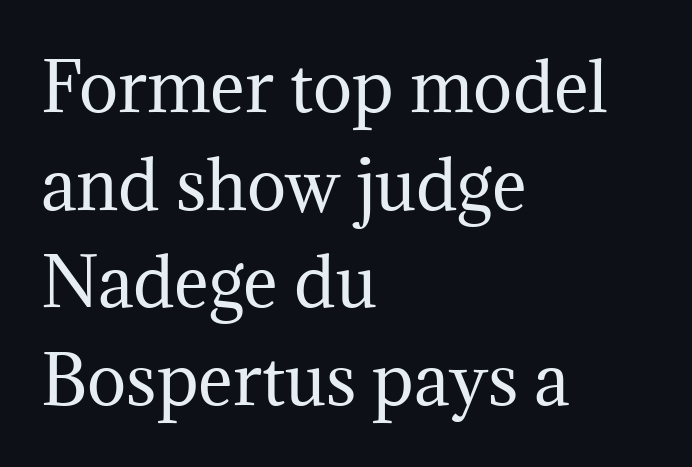
{"serif": "yes", "italic": "no", "bold": "no", "weight": "regular", "width": "normal", "stroke_contrast": "medium", "x_height": "medium", "monospaced": "no", "underline": "no", "align": "left", "line_spacing": "normal", "line_spacing_ratio": 1.48, "letter_spacing": "normal", "letter_spacing_em": 0.0, "glyph_px": 66}
